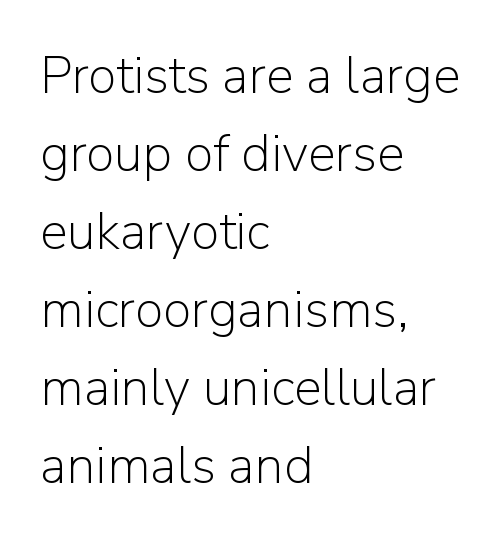
{"serif": "no", "italic": "no", "bold": "no", "weight": "light", "width": "normal", "stroke_contrast": "low", "x_height": "medium", "monospaced": "no", "underline": "no", "align": "left", "line_spacing": "normal", "line_spacing_ratio": 1.5, "letter_spacing": "normal", "letter_spacing_em": 0.0, "glyph_px": 52}
